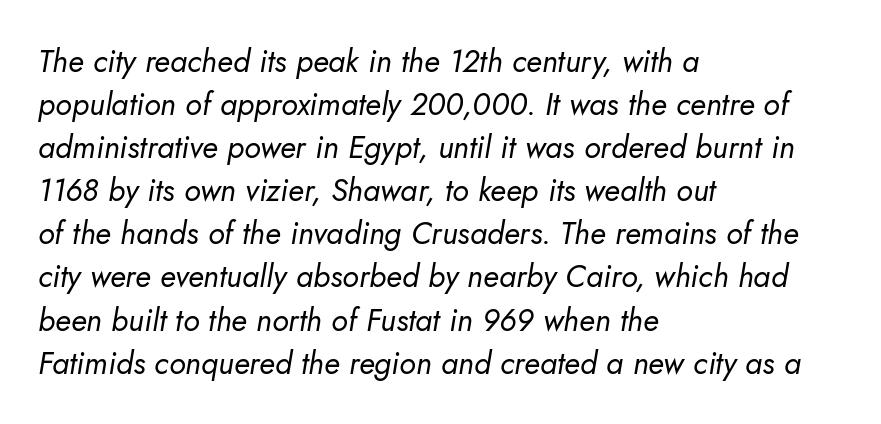
{"italic": "yes", "lean": "right", "slant_degrees": 10, "bold": "no", "weight": "regular", "width": "normal", "stroke_contrast": "low", "x_height": "small", "monospaced": "no", "underline": "no", "align": "left", "line_spacing": "normal", "line_spacing_ratio": 1.39, "letter_spacing": "normal", "letter_spacing_em": 0.0, "glyph_px": 31}
